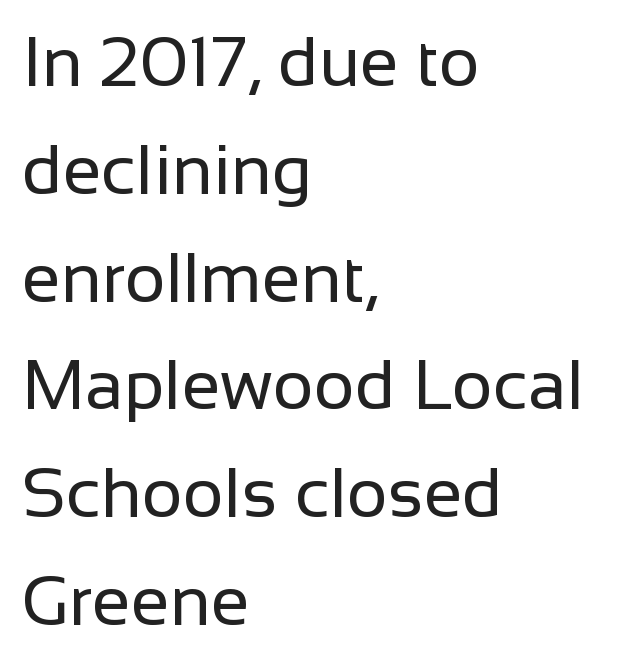
Q: Is the text bold? A: No.
Q: Is the text italic (slanted)? A: No, it is upright.
Q: Is the typeface a serif or a sans-serif typeface? A: Sans-serif.
Q: Is the text underlined? A: No.
Q: How is the paragraph aligned? A: Left-aligned.
Q: Is the spacing between letters normal or unusually wide? A: Normal.
Q: Is the spacing between lines tight, normal or loose? A: Normal.
Q: Width (condensed, normal, or wide)? A: Normal.
Q: Stroke contrast? A: Low.
Q: x-height? A: Medium.
Q: Monospaced? A: No.
